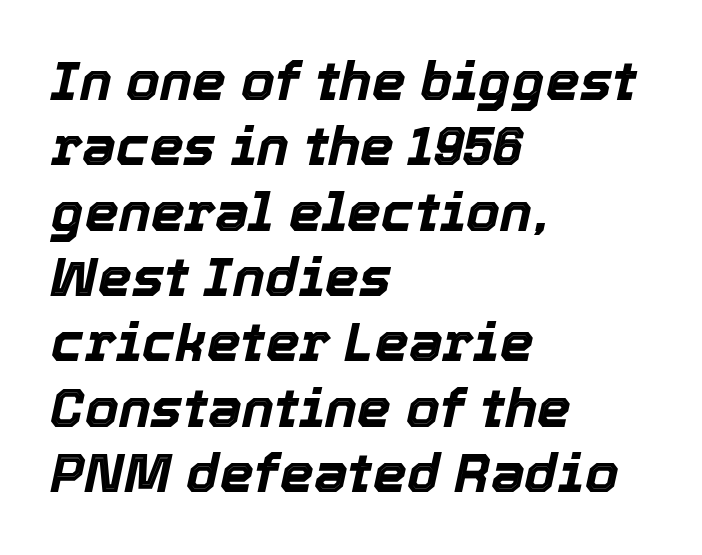
The image shows 54 px bold type, italic (leaning right); set left-aligned, line spacing 1.21x, normal letter spacing, not underlined; a medium x-height.
